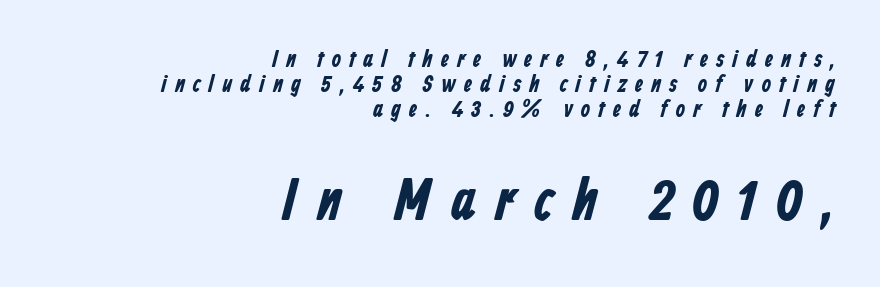
Q: Is the text bold? A: Yes.
Q: Is the typeface a serif or a sans-serif typeface? A: Sans-serif.
Q: Is the text underlined? A: No.
Q: How is the paragraph aligned? A: Right-aligned.
Q: Is the spacing between letters normal or unusually wide? A: Unusually wide.
Q: Is the spacing between lines tight, normal or loose? A: Tight.
Q: Which block of text is set in a larger size, the first (top) or the second (bottom)? A: The second (bottom) one.
Q: Width (condensed, normal, or wide)? A: Condensed.
Q: Stroke contrast? A: Low.
Q: x-height? A: Medium.
Q: Monospaced? A: No.
